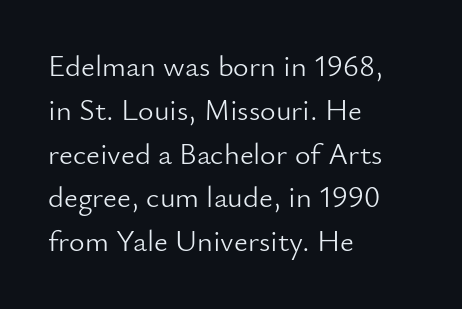
Q: Is the text bold? A: No.
Q: Is the text italic (slanted)? A: No, it is upright.
Q: Is the typeface a serif or a sans-serif typeface? A: Sans-serif.
Q: Is the text underlined? A: No.
Q: How is the paragraph aligned? A: Left-aligned.
Q: Is the spacing between letters normal or unusually wide? A: Normal.
Q: Is the spacing between lines tight, normal or loose? A: Normal.
Q: Width (condensed, normal, or wide)? A: Normal.
Q: Stroke contrast? A: Low.
Q: x-height? A: Small.
Q: Monospaced? A: No.
